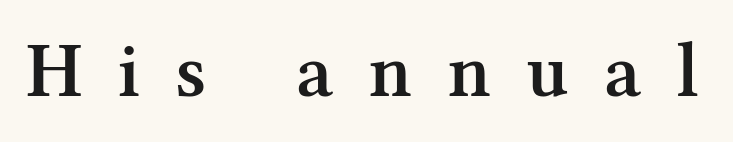
{"serif": "yes", "italic": "no", "bold": "semi", "weight": "semibold", "width": "normal", "stroke_contrast": "medium", "x_height": "medium", "monospaced": "no", "underline": "no", "letter_spacing": "wide", "letter_spacing_em": 0.45, "glyph_px": 78}
